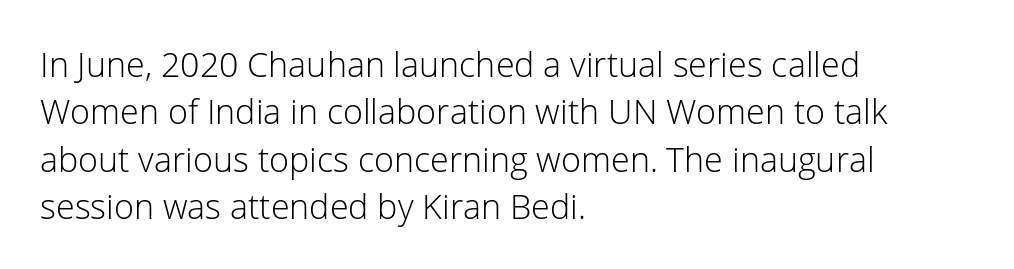
Q: Is the text bold? A: No.
Q: Is the text italic (slanted)? A: No, it is upright.
Q: Is the typeface a serif or a sans-serif typeface? A: Sans-serif.
Q: Is the text underlined? A: No.
Q: How is the paragraph aligned? A: Left-aligned.
Q: Is the spacing between letters normal or unusually wide? A: Normal.
Q: Is the spacing between lines tight, normal or loose? A: Normal.
Q: Width (condensed, normal, or wide)? A: Normal.
Q: Stroke contrast? A: Low.
Q: x-height? A: Medium.
Q: Monospaced? A: No.
